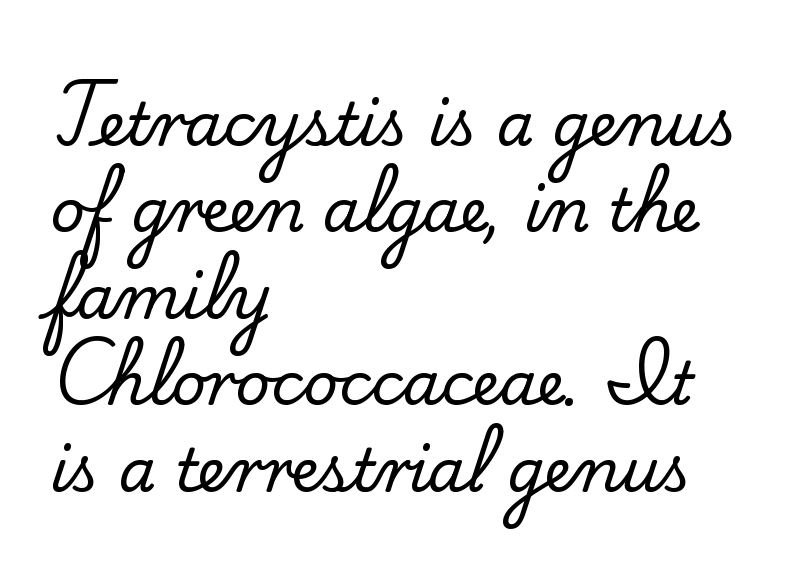
Is the block centered? No — it sits flush against the left margin. Regarding serifs, this sample has them. Character widths vary here, with narrow letters taking less room than wide ones. Horizontal bands of white between lines are of average thickness.
